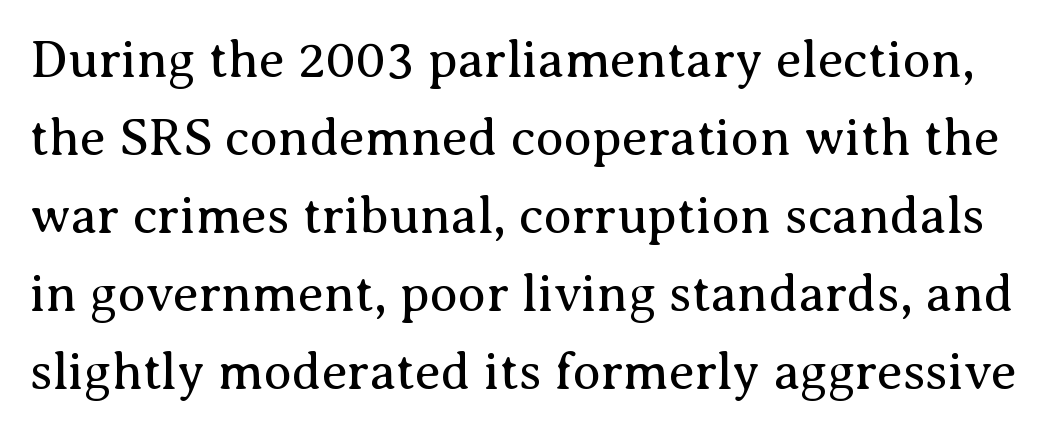
Notice how descenders clear the ascenders below comfortably — that's standard leading. No heavy texture on the line: the type isn't bold. Each word holds together tightly as a unit, with standard inter-letter gaps. Observe the serifs anchoring each vertical stroke in this sample.
